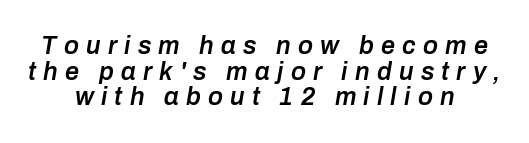
Q: Is the text bold? A: Semi-bold.
Q: Is the text italic (slanted)? A: Yes, it leans right by about 10 degrees.
Q: Is the text underlined? A: No.
Q: How is the paragraph aligned? A: Centered.
Q: Is the spacing between letters normal or unusually wide? A: Unusually wide.
Q: Is the spacing between lines tight, normal or loose? A: Tight.
